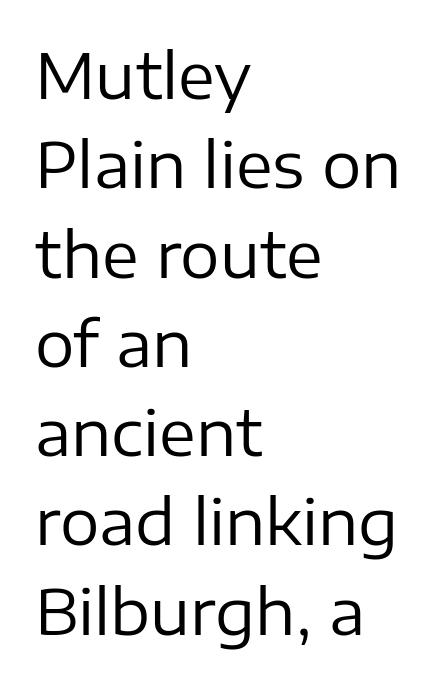
The image shows 62 px regular-weight sans-serif type, upright; set left-aligned, normal line spacing (1.44x), normal letter spacing, not underlined; low stroke contrast and a medium x-height.
